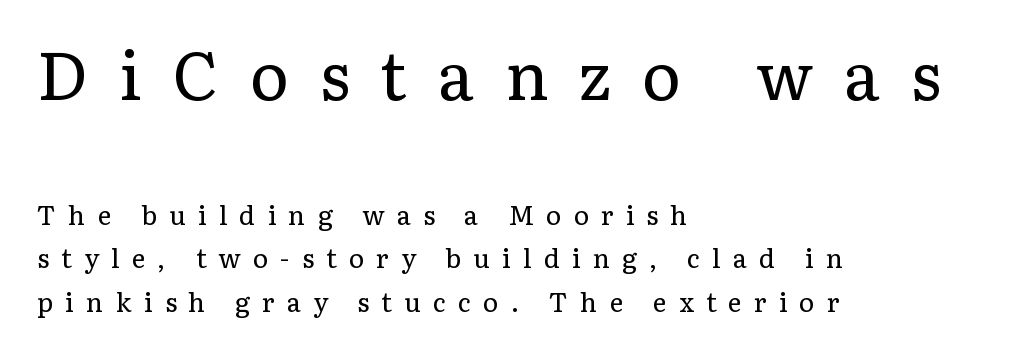
The image shows 66 px regular-weight serif type, upright; set left-aligned, normal line spacing (1.67x), unusually wide letter spacing (+0.47 em), not underlined; the first (top) block is 2.54x larger; low stroke contrast and a medium x-height.
